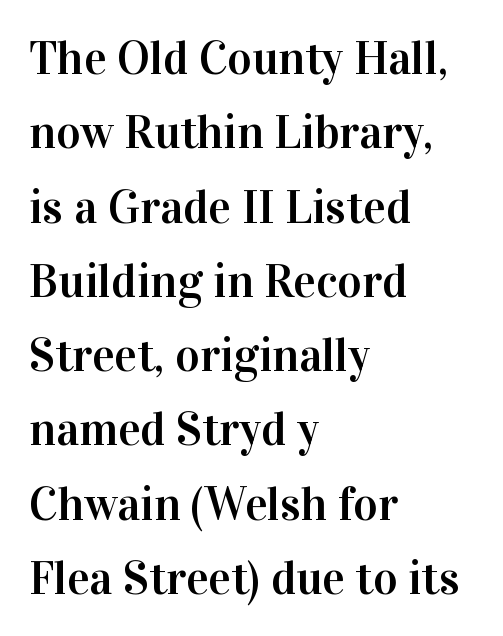
A typesetter would mark this as roman, not italic. The text block is weighted toward the left margin, trailing off unevenly rightward. If you measured baseline to baseline, you'd find a middling distance. Observe the serifs anchoring each vertical stroke in this sample.
